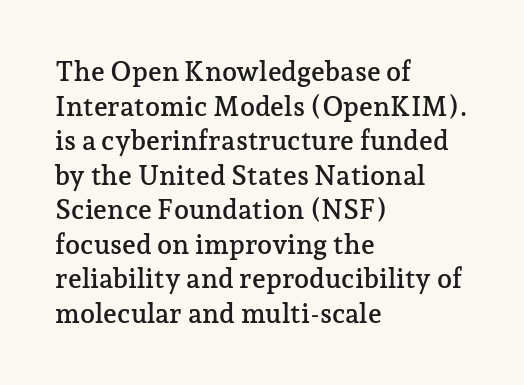
{"italic": "no", "underline": "no", "align": "left", "line_spacing": "normal", "line_spacing_ratio": 1.28, "letter_spacing": "normal", "letter_spacing_em": 0.0, "glyph_px": 27}
